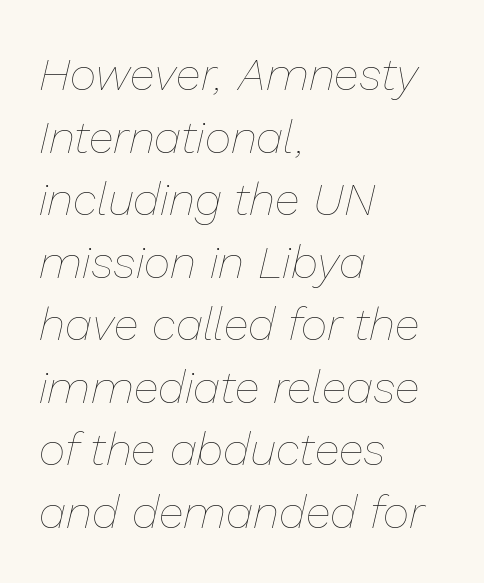
Q: Is the text bold? A: No.
Q: Is the text italic (slanted)? A: Yes, it leans right by about 13 degrees.
Q: Is the text underlined? A: No.
Q: How is the paragraph aligned? A: Left-aligned.
Q: Is the spacing between letters normal or unusually wide? A: Normal.
Q: Is the spacing between lines tight, normal or loose? A: Normal.
Q: Width (condensed, normal, or wide)? A: Normal.
Q: Stroke contrast? A: Low.
Q: x-height? A: Medium.
Q: Monospaced? A: No.
